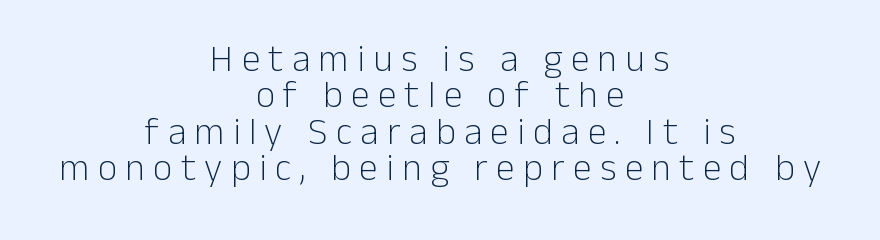
The image shows 38 px light sans-serif type, upright; set centered, tight line spacing (0.96x), unusually wide letter spacing (+0.22 em), not underlined; low stroke contrast and a medium x-height.
